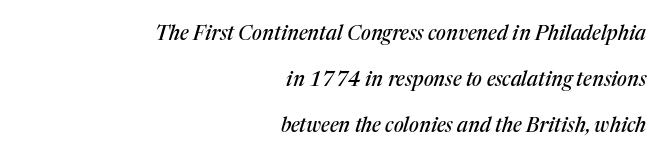
The image shows 20 px text type, italic (leaning right); set right-aligned, loose line spacing (2.3x), normal letter spacing, not underlined.
